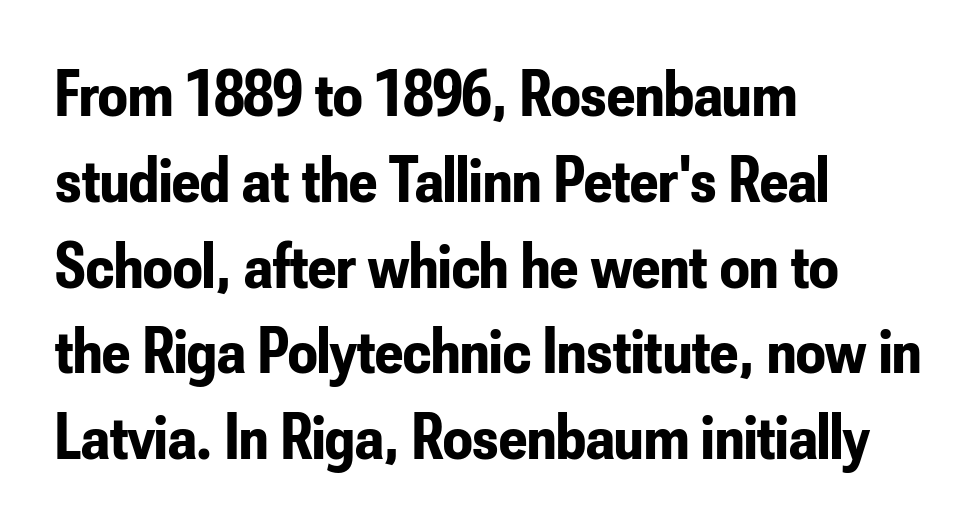
{"serif": "no", "italic": "no", "bold": "yes", "weight": "bold", "width": "condensed", "stroke_contrast": "low", "x_height": "small", "monospaced": "no", "underline": "no", "align": "left", "line_spacing": "normal", "line_spacing_ratio": 1.32, "letter_spacing": "normal", "letter_spacing_em": 0.0, "glyph_px": 65}
